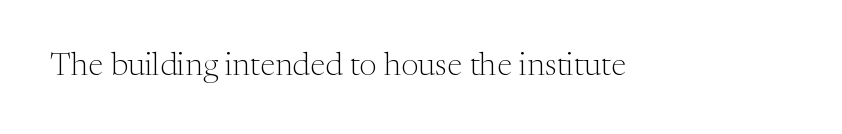
The image shows 33 px light serif type, upright; set normal letter spacing, not underlined; medium stroke contrast and a medium x-height.
